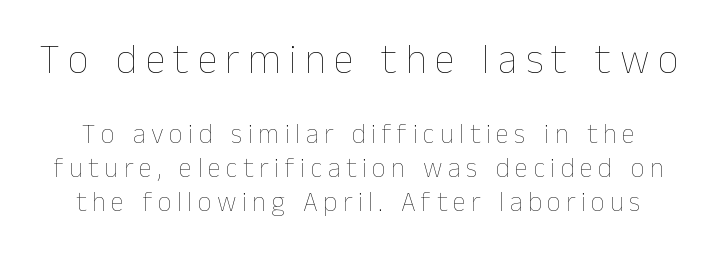
Q: Is the text bold? A: No.
Q: Is the text italic (slanted)? A: No, it is upright.
Q: Is the text underlined? A: No.
Q: Is the spacing between letters normal or unusually wide? A: Unusually wide.
Q: Is the spacing between lines tight, normal or loose? A: Normal.
Q: Which block of text is set in a larger size, the first (top) or the second (bottom)? A: The first (top) one.
Q: Width (condensed, normal, or wide)? A: Normal.
Q: Stroke contrast? A: Low.
Q: x-height? A: Medium.
Q: Monospaced? A: No.
